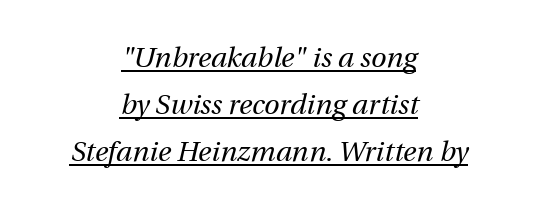
The image shows 28 px regular-weight type, italic (leaning right); set centered, normal line spacing (1.67x), normal letter spacing, underlined; medium stroke contrast and a medium x-height.
